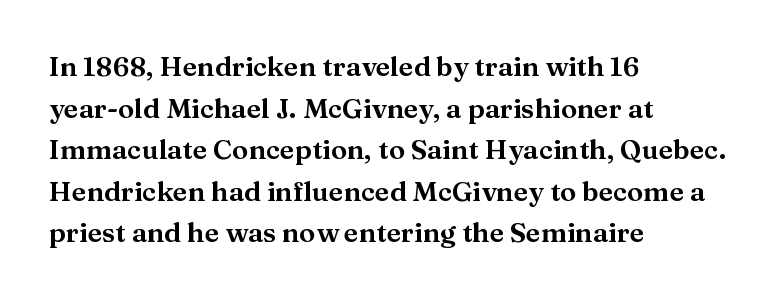
A typesetter would call this zero additional tracking. Line beginnings align vertically; line endings do not. The leading is moderate, giving the passage an even texture. No italicization has been applied; the sample stays upright. This rendering features lettering with no underline.
